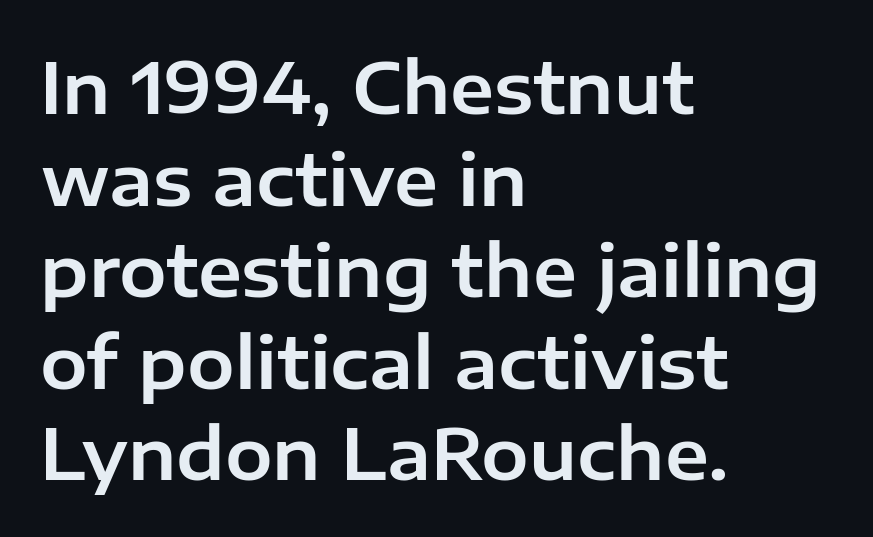
The image shows 71 px sans-serif type, upright; set left-aligned, normal line spacing (1.29x), normal letter spacing, not underlined; low stroke contrast and a medium x-height.
